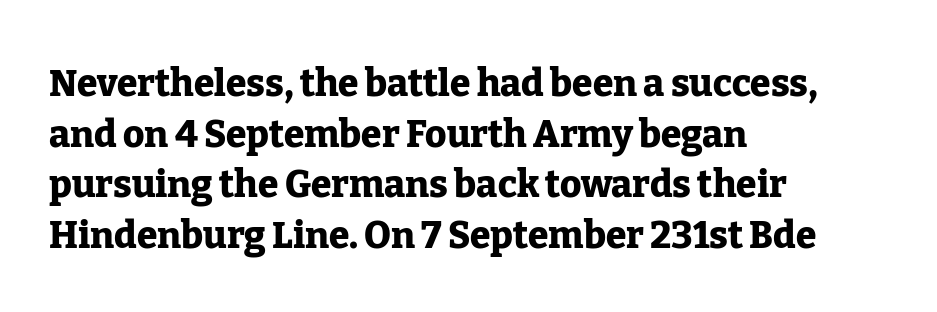
Q: Is the text bold? A: Yes.
Q: Is the text italic (slanted)? A: No, it is upright.
Q: Is the typeface a serif or a sans-serif typeface? A: Serif.
Q: Is the text underlined? A: No.
Q: How is the paragraph aligned? A: Left-aligned.
Q: Is the spacing between letters normal or unusually wide? A: Normal.
Q: Is the spacing between lines tight, normal or loose? A: Normal.
Q: Width (condensed, normal, or wide)? A: Normal.
Q: Stroke contrast? A: Low.
Q: x-height? A: Medium.
Q: Monospaced? A: No.
